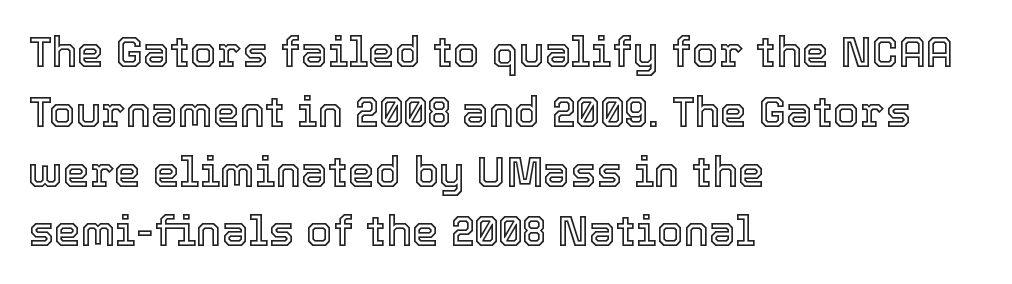
The compositor pushed each line to the left boundary. The designer left line spacing at the default. The letters advance in unequal steps, a hallmark of proportional type. Rule under the text: the space is simply empty. Students, note that the glyphs here touch the page at normal intervals. It's the straight-up-and-down kind of type.
